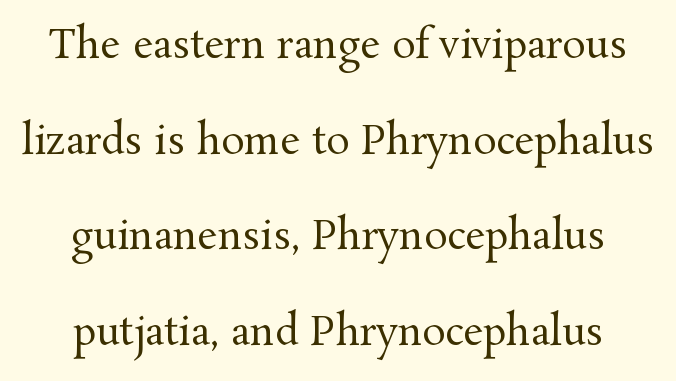
The font's upright variant was chosen for this text. The line texture is even and compact thanks to regular tracking. Nothing heavy about these letters — not bold at all. The passage shown is typed in a proportional face where columns would drift. Whoever set this chose breathing room over compactness in the vertical rhythm.
